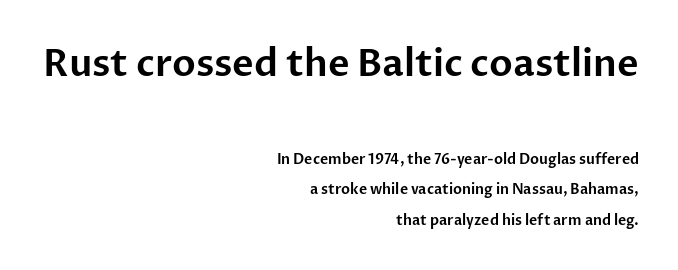
The specimen reads as upright at a glance. Typesetter's note — upper block bumped up in size, lower block left smaller. Font category for this specimen: sans-serif. Has an underline been added? It has not. The letters advance in unequal steps, a hallmark of proportional type.
